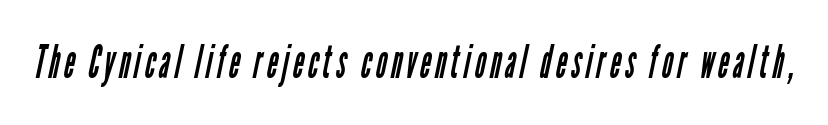
You can tell from the bare stems that sans-serif type was used. No word sits above an underline. The typesetting does not lean heavy: it is not bold. Looks like regular typesetting: each glyph gets only the width it needs.
